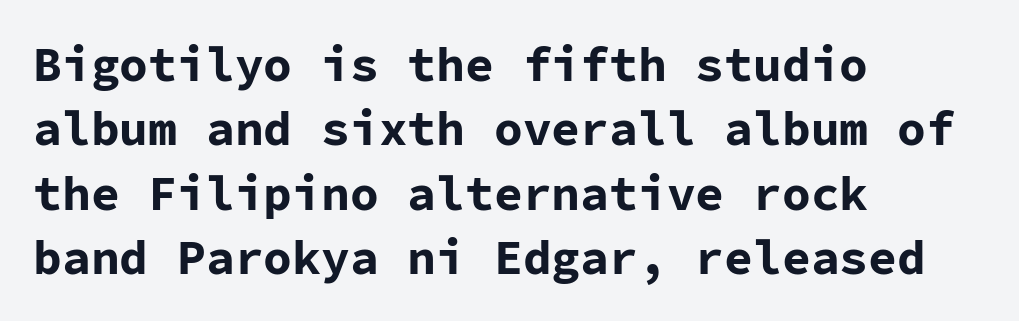
Successive baselines arrive at the customary interval. On the weight axis this lands at bold, roughly 700. This is roman type, the default non-slanted kind. Each letter's strokes conclude bluntly, with no projecting serifs. Is the letter spacing exaggerated? No — it looks like the ordinary default.
